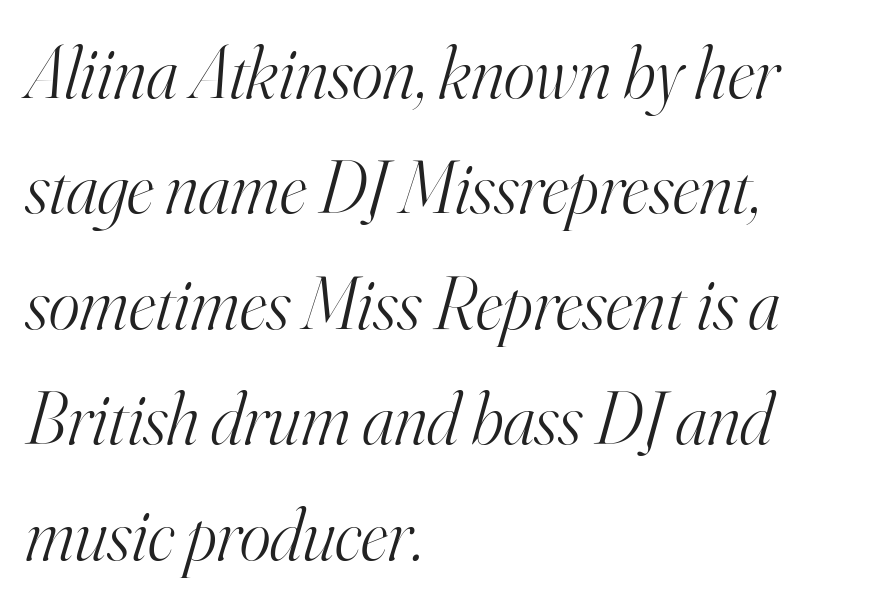
A light-to-regular cut is what we see here. The passage is arranged the way most books set body copy — flush left. Examine the stroke ends and you'll spot serifs. Whoever set this chose a conventional vertical rhythm.
